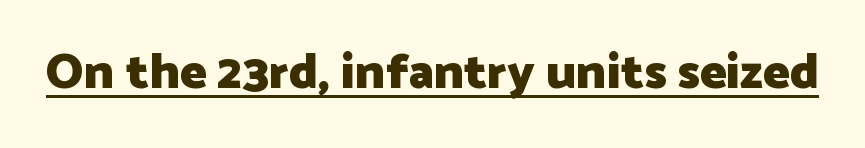
{"serif": "no", "italic": "no", "bold": "yes", "weight": "heavy", "width": "normal", "stroke_contrast": "low", "x_height": "medium", "monospaced": "no", "underline": "yes", "letter_spacing": "normal", "letter_spacing_em": 0.0, "glyph_px": 50}
